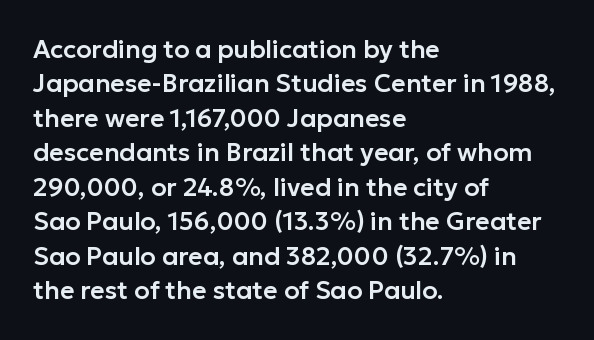
The image shows 25 px text type, upright; set left-aligned, normal line spacing (1.38x), normal letter spacing, not underlined.
